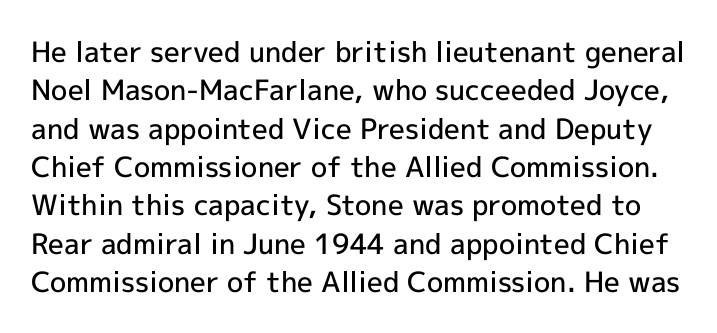
The image shows 28 px semibold sans-serif type, upright; set normal line spacing (1.37x), normal letter spacing, not underlined; a medium x-height.
